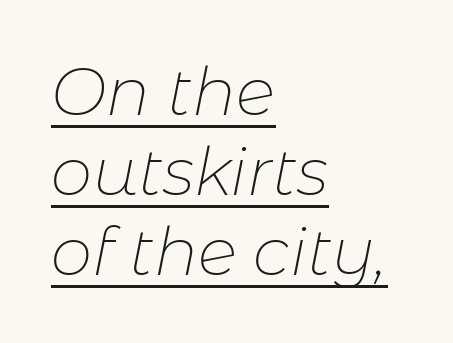
{"italic": "yes", "lean": "right", "slant_degrees": 11, "bold": "no", "weight": "thin", "width": "normal", "stroke_contrast": "low", "x_height": "medium", "monospaced": "no", "underline": "yes", "align": "left", "line_spacing_ratio": 1.21, "letter_spacing": "normal", "letter_spacing_em": 0.0, "glyph_px": 66}
